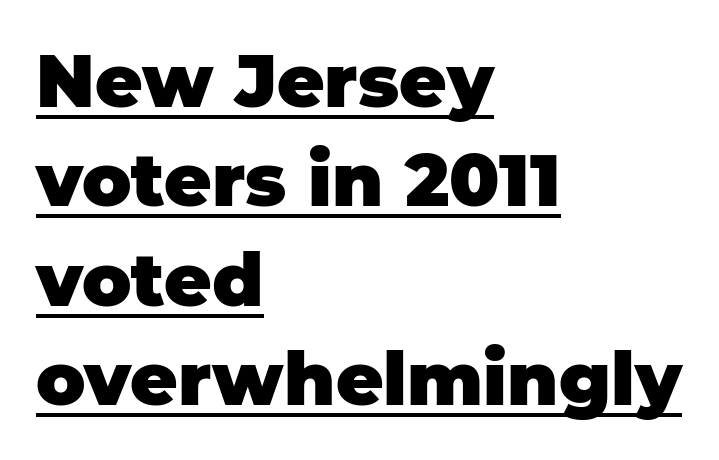
You could not count columns in this text — the font is proportionally spaced. A typesetter would label this face a sans. In terms of posture, this sample is upright. Tracking value appears to be zero — textbook default spacing. The typesetter chose a ragged-right arrangement here.
